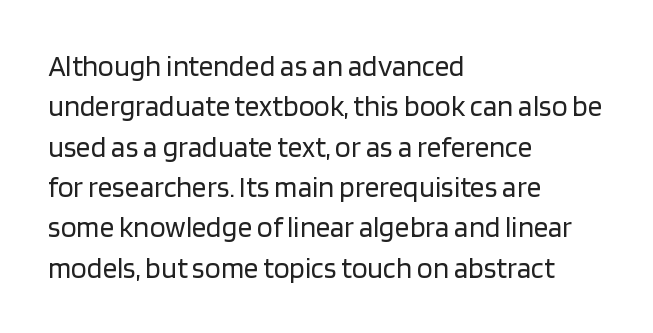
The image shows 29 px regular-weight sans-serif type, upright; set left-aligned, normal line spacing (1.39x), normal letter spacing, not underlined; low stroke contrast and a large x-height.
